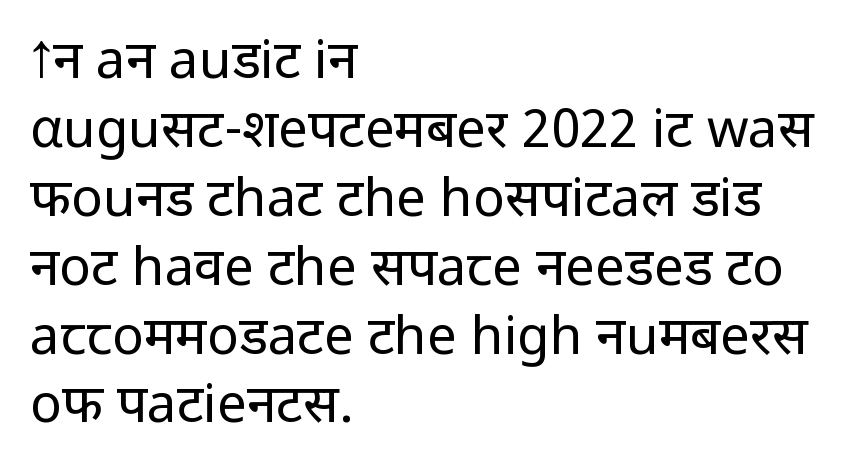
The image shows 53 px regular-weight sans-serif type, upright; set left-aligned, normal line spacing (1.3x), normal letter spacing, not underlined; low stroke contrast and a medium x-height.
